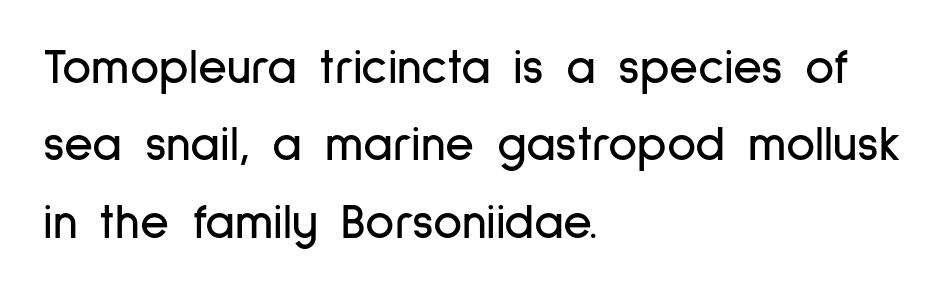
Notice how descenders clear the ascenders below comfortably — that's standard leading. Visually the block forms a straight wall on the left and a jagged coastline on the right. Character widths vary here, with narrow letters taking less room than wide ones. Descenders hang freely into open space. Default kerning and tracking; the words read as compact shapes. The glyphs in this specimen are sans serif.
